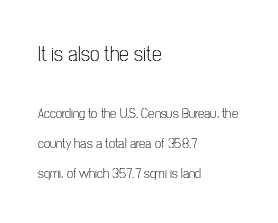
Q: Is the text bold? A: No.
Q: Is the text italic (slanted)? A: No, it is upright.
Q: Is the text underlined? A: No.
Q: How is the paragraph aligned? A: Left-aligned.
Q: Is the spacing between letters normal or unusually wide? A: Normal.
Q: Is the spacing between lines tight, normal or loose? A: Loose.
Q: Which block of text is set in a larger size, the first (top) or the second (bottom)? A: The first (top) one.
